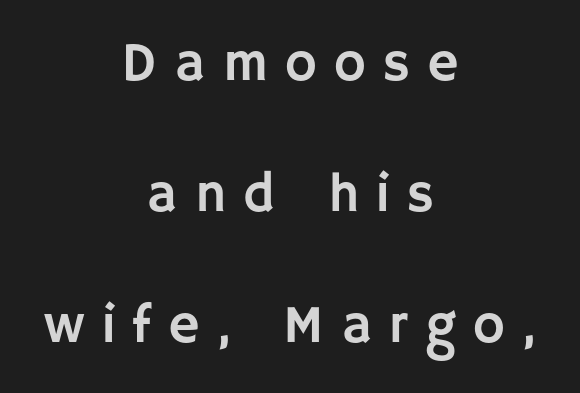
The image shows 54 px sans-serif type, upright; set centered, loose line spacing (2.43x), unusually wide letter spacing (+0.32 em), not underlined; low stroke contrast and a large x-height.
